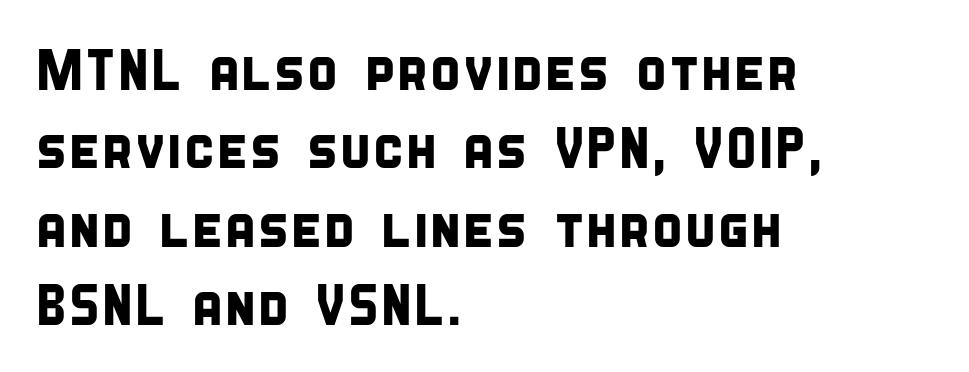
The image shows 58 px condensed sans-serif type; set left-aligned, normal line spacing (1.35x), normal letter spacing, not underlined; low stroke contrast and a large x-height.
